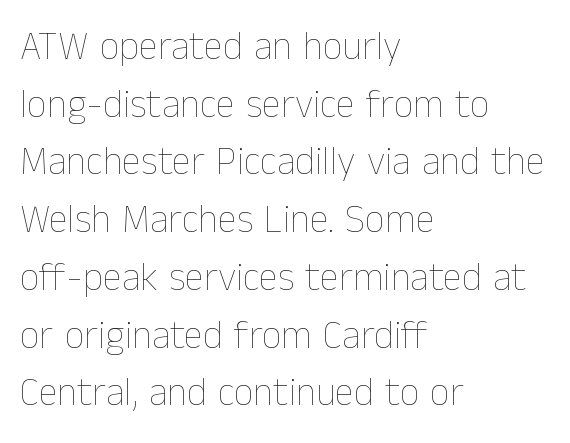
Here the designer chose a conventional face with non-uniform glyph widths. Is the stroke heavy? The answer is a plain regular-or-lighter. The rag falls on the right side of this text block. The foot of each line stays bare and open. Regular leading. There is no visible air inserted between adjacent glyphs.
